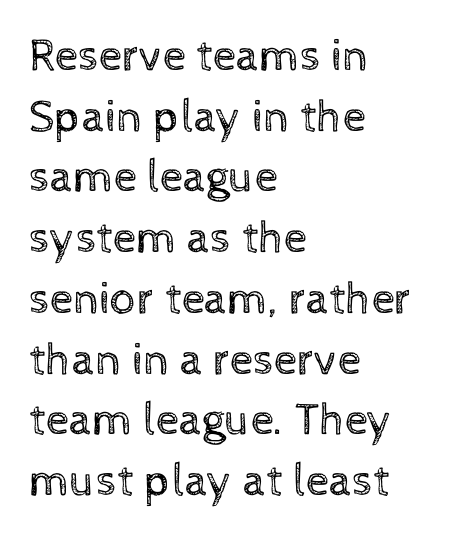
{"italic": "no", "bold": "no", "weight": "regular", "width": "normal", "x_height": "medium", "monospaced": "no", "underline": "no", "align": "left", "line_spacing": "normal", "line_spacing_ratio": 1.32, "letter_spacing": "normal", "letter_spacing_em": 0.0, "glyph_px": 46}
